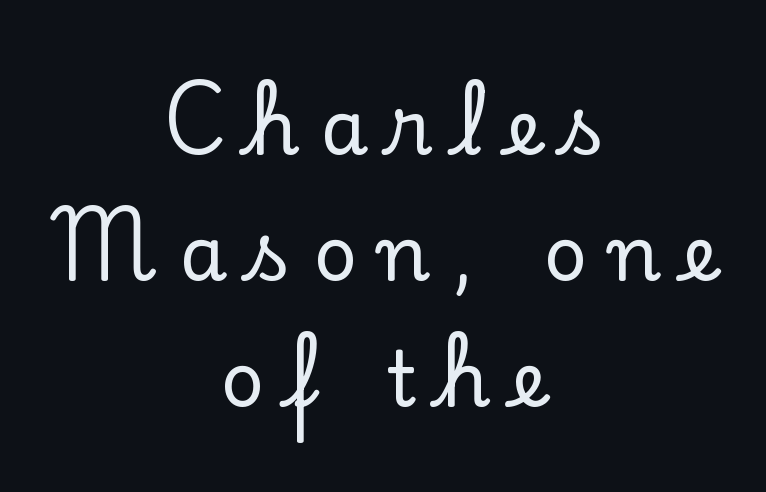
Q: Is the text italic (slanted)? A: No, it is upright.
Q: Is the typeface a serif or a sans-serif typeface? A: Serif.
Q: Is the text underlined? A: No.
Q: How is the paragraph aligned? A: Centered.
Q: Is the spacing between letters normal or unusually wide? A: Unusually wide.
Q: Is the spacing between lines tight, normal or loose? A: Normal.
Q: Width (condensed, normal, or wide)? A: Normal.
Q: Stroke contrast? A: Low.
Q: x-height? A: Small.
Q: Monospaced? A: No.
